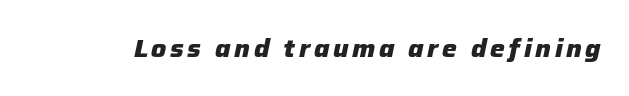
A full-strength bold gives these letters their thick strokes. Glance below the letters and you will spot only blank space. It's the slanting kind of type.
